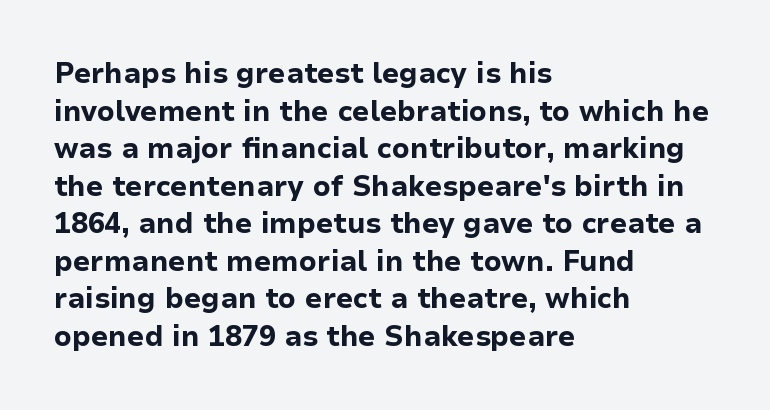
{"serif": "no", "italic": "no", "bold": "yes", "weight": "bold", "width": "normal", "stroke_contrast": "low", "x_height": "medium", "monospaced": "no", "underline": "no", "align": "left", "line_spacing": "normal", "line_spacing_ratio": 1.34, "letter_spacing": "normal", "letter_spacing_em": 0.0, "glyph_px": 28}
